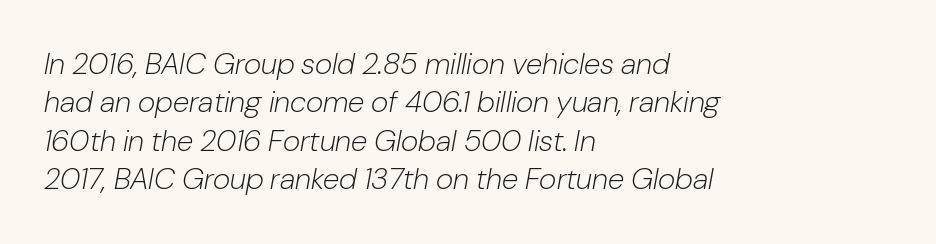
{"italic": "yes", "lean": "right", "slant_degrees": 10, "bold": "no", "weight": "light", "width": "normal", "stroke_contrast": "low", "x_height": "medium", "monospaced": "no", "underline": "no", "align": "left", "line_spacing": "normal", "line_spacing_ratio": 1.28, "letter_spacing": "normal", "letter_spacing_em": 0.0, "glyph_px": 30}
